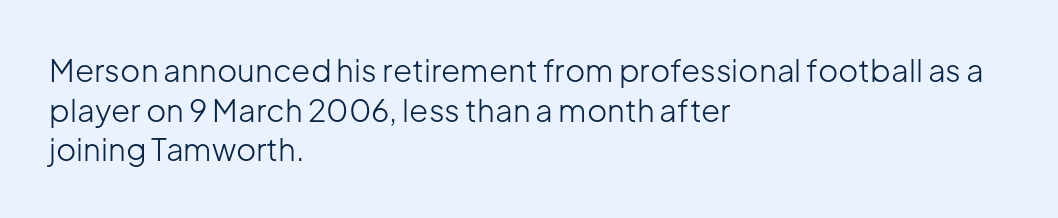
The image shows 31 px light sans-serif type, upright; set left-aligned, normal line spacing (1.28x), normal letter spacing, not underlined; low stroke contrast and a medium x-height.
